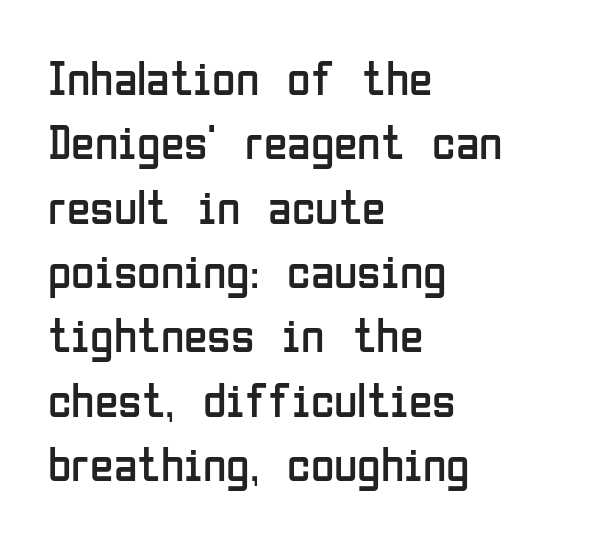
Q: Is the text bold? A: No.
Q: Is the text italic (slanted)? A: No, it is upright.
Q: Is the typeface a serif or a sans-serif typeface? A: Sans-serif.
Q: Is the text underlined? A: No.
Q: How is the paragraph aligned? A: Left-aligned.
Q: Is the spacing between letters normal or unusually wide? A: Normal.
Q: Is the spacing between lines tight, normal or loose? A: Normal.
Q: Width (condensed, normal, or wide)? A: Condensed.
Q: Stroke contrast? A: Low.
Q: x-height? A: Medium.
Q: Monospaced? A: No.
